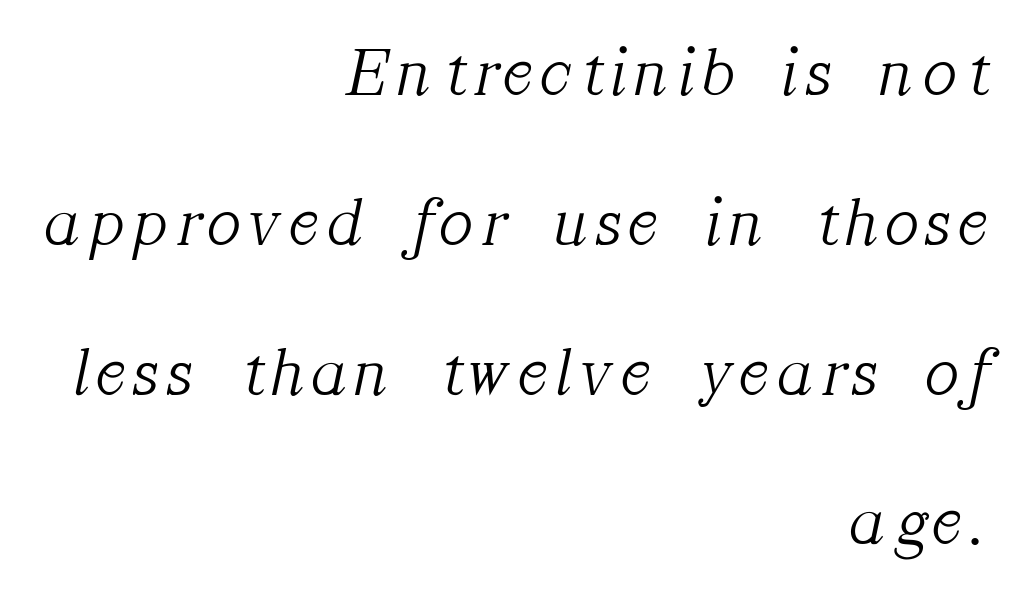
Visually the block forms a straight wall on the right and a jagged coastline on the left. The letters advance in unequal steps, a hallmark of proportional type. Tall strokes in this sample are angled rather than plumb. Plain, unruled lines of type.
